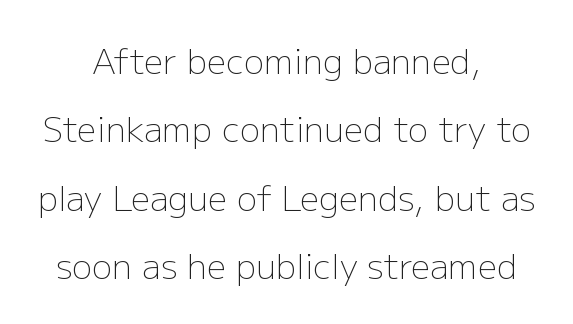
Weight: regular or lighter. This is roman type, the default non-slanted kind. Quick note: underline off. The letters advance in unequal steps, a hallmark of proportional type. Here the glyphs are tracked normally, forming tight word shapes.
